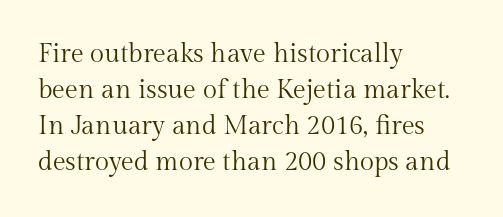
The image shows 26 px text type, upright; set left-aligned, normal line spacing (1.39x), normal letter spacing, not underlined.
